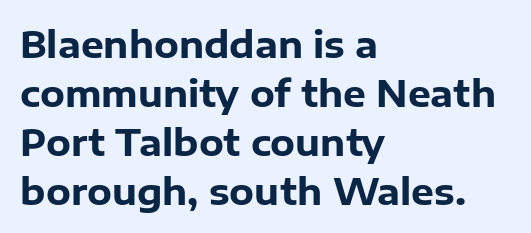
The image shows 36 px heavy sans-serif type, upright; set left-aligned, normal line spacing (1.36x), normal letter spacing, not underlined; low stroke contrast and a medium x-height.
